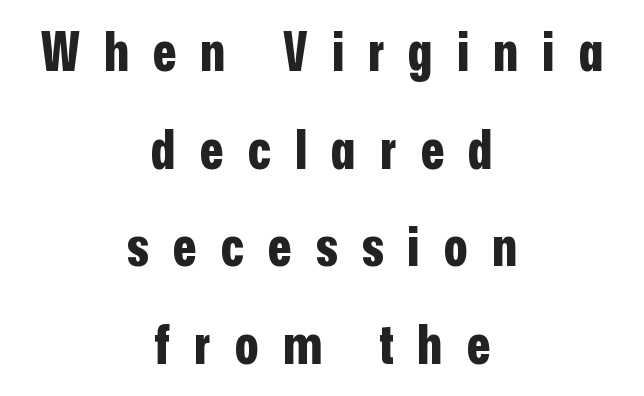
Q: Is the text bold? A: Yes.
Q: Is the text italic (slanted)? A: No, it is upright.
Q: Is the typeface a serif or a sans-serif typeface? A: Sans-serif.
Q: Is the text underlined? A: No.
Q: How is the paragraph aligned? A: Centered.
Q: Is the spacing between letters normal or unusually wide? A: Unusually wide.
Q: Width (condensed, normal, or wide)? A: Condensed.
Q: Stroke contrast? A: Low.
Q: x-height? A: Medium.
Q: Monospaced? A: No.
